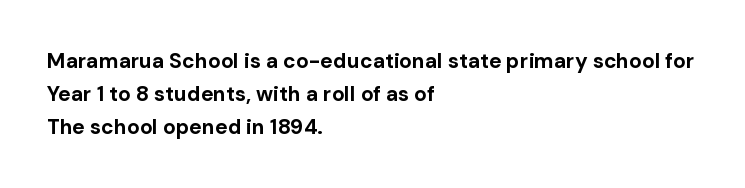
Q: Is the text bold? A: Yes.
Q: Is the text italic (slanted)? A: No, it is upright.
Q: Is the text underlined? A: No.
Q: How is the paragraph aligned? A: Left-aligned.
Q: Is the spacing between letters normal or unusually wide? A: Normal.
Q: Is the spacing between lines tight, normal or loose? A: Normal.
